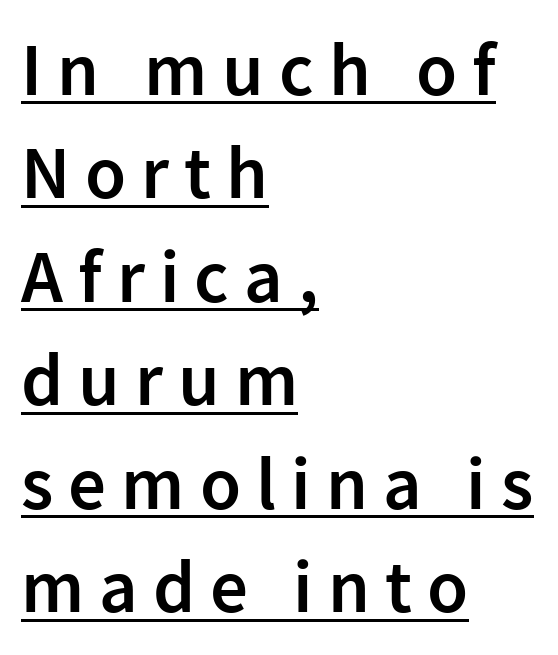
{"serif": "no", "italic": "no", "bold": "semi", "weight": "semibold", "width": "normal", "stroke_contrast": "low", "x_height": "medium", "monospaced": "no", "underline": "yes", "align": "left", "line_spacing": "normal", "line_spacing_ratio": 1.38, "letter_spacing": "wide", "letter_spacing_em": 0.2, "glyph_px": 75}
